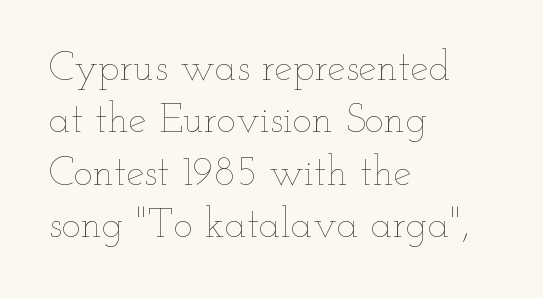
Q: Is the text bold? A: No.
Q: Is the text italic (slanted)? A: No, it is upright.
Q: Is the text underlined? A: No.
Q: How is the paragraph aligned? A: Left-aligned.
Q: Is the spacing between letters normal or unusually wide? A: Normal.
Q: Is the spacing between lines tight, normal or loose? A: Normal.
Q: Width (condensed, normal, or wide)? A: Wide.
Q: Stroke contrast? A: Low.
Q: x-height? A: Small.
Q: Monospaced? A: No.
